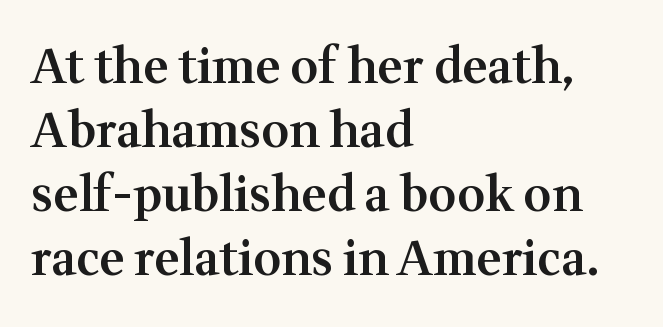
{"serif": "yes", "italic": "no", "bold": "semi", "weight": "semibold", "width": "normal", "stroke_contrast": "medium", "x_height": "medium", "monospaced": "no", "underline": "no", "align": "left", "line_spacing": "normal", "line_spacing_ratio": 1.33, "letter_spacing": "normal", "letter_spacing_em": 0.0, "glyph_px": 48}
